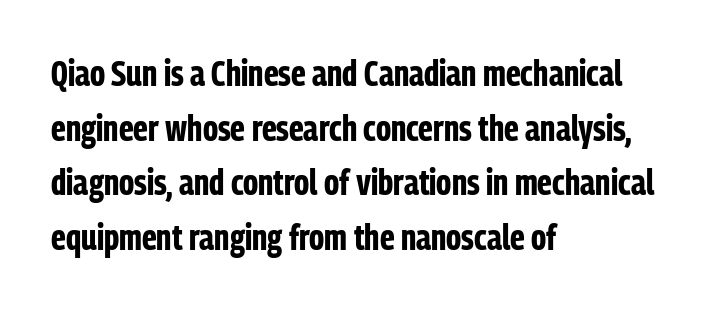
{"serif": "no", "italic": "no", "bold": "yes", "weight": "bold", "width": "condensed", "stroke_contrast": "low", "x_height": "medium", "monospaced": "no", "underline": "no", "align": "left", "line_spacing": "normal", "line_spacing_ratio": 1.52, "letter_spacing": "normal", "letter_spacing_em": 0.0, "glyph_px": 36}
